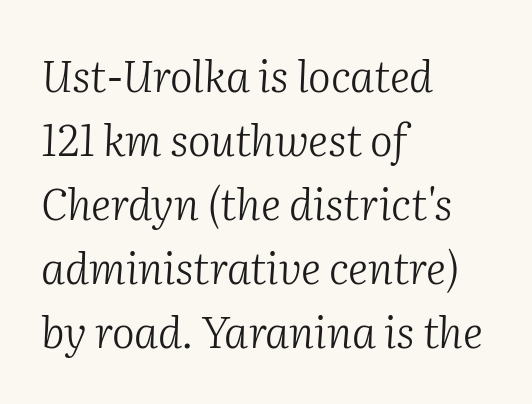
The image shows 43 px light serif type, italic (leaning right); set left-aligned, normal line spacing (1.49x), normal letter spacing, not underlined; medium stroke contrast and a medium x-height.
